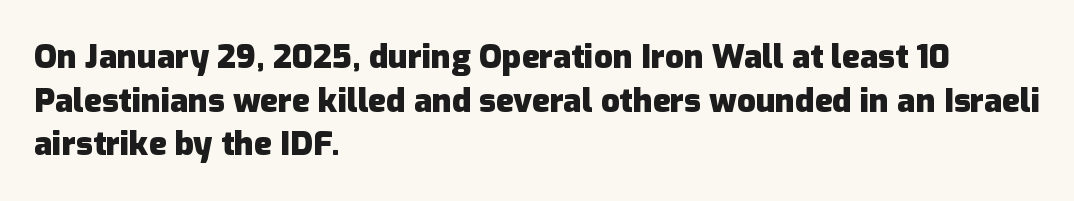
Italic: no, the glyphs are upright roman. Lines of text with bare space underneath. Quick note: interline space is typical. Stroke terminals: plain, sans-serif.
